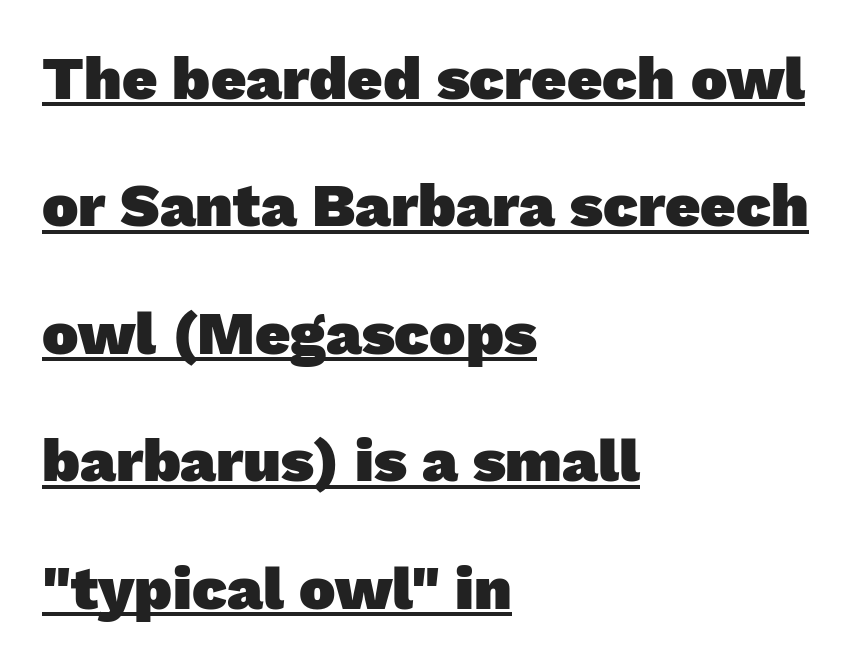
Bold? Absolutely — the strokes are thick and heavy. The tracking reads as untouched default to a designer's eye. The space between consecutive lines is lavish. Is this a fixed-width face? No — the glyphs have proportional, varying widths.
